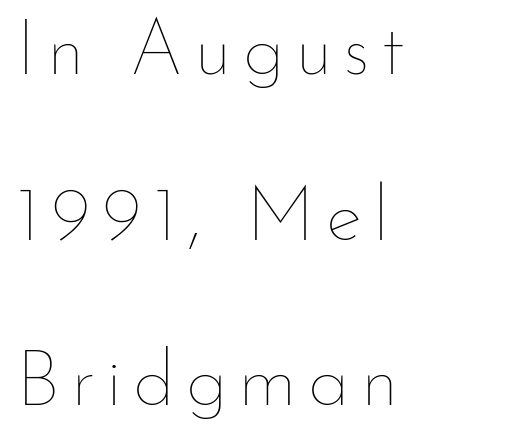
{"italic": "no", "bold": "no", "weight": "thin", "width": "normal", "stroke_contrast": "low", "x_height": "small", "monospaced": "no", "underline": "no", "align": "left", "line_spacing": "loose", "line_spacing_ratio": 2.15, "glyph_px": 77}
